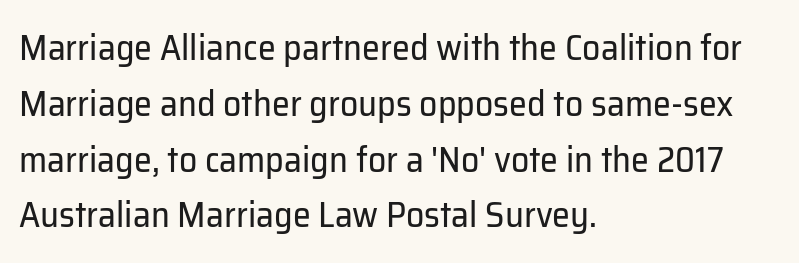
The image shows 36 px regular-weight sans-serif type, upright; set left-aligned, normal line spacing (1.55x), normal letter spacing, not underlined; low stroke contrast and a medium x-height.
